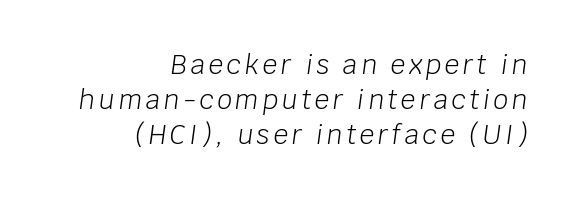
The image shows 26 px text type, italic (leaning right); set right-aligned, normal line spacing (1.35x), not underlined.
